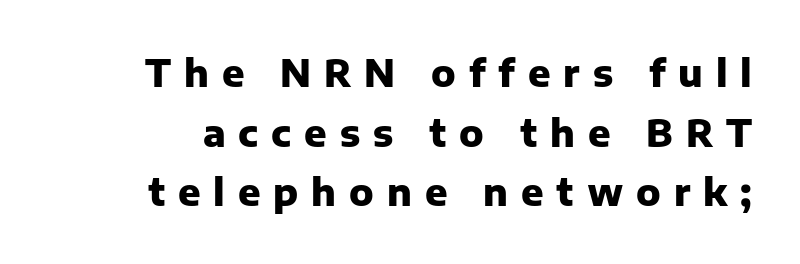
{"serif": "no", "italic": "no", "bold": "yes", "weight": "heavy", "width": "normal", "stroke_contrast": "low", "x_height": "medium", "monospaced": "no", "underline": "no", "line_spacing": "normal", "line_spacing_ratio": 1.61, "letter_spacing": "wide", "letter_spacing_em": 0.35, "glyph_px": 37}
